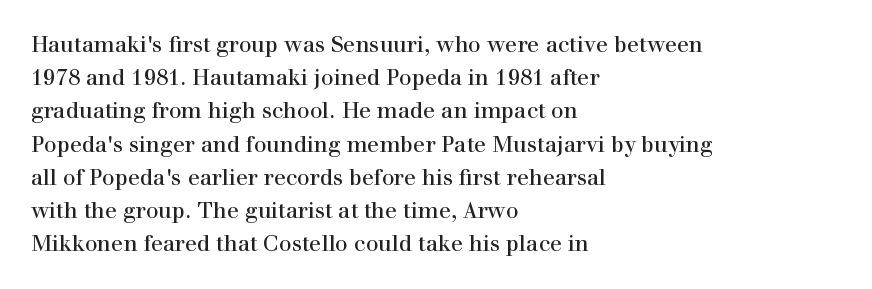
Q: Is the text bold? A: No.
Q: Is the text italic (slanted)? A: No, it is upright.
Q: Is the text underlined? A: No.
Q: How is the paragraph aligned? A: Left-aligned.
Q: Is the spacing between letters normal or unusually wide? A: Normal.
Q: Is the spacing between lines tight, normal or loose? A: Normal.
